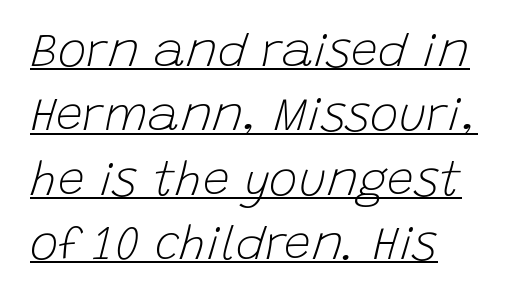
A typesetter would mark this as italic. Emphasis is given by a line drawn under the lettering. Each letter keeps its own natural width here, so spacing adapts to shape. The passage shown is not bold in any degree.
